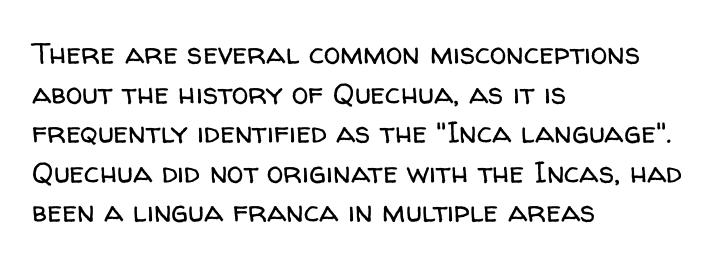
Q: Is the text bold? A: No.
Q: Is the text italic (slanted)? A: No, it is upright.
Q: Is the typeface a serif or a sans-serif typeface? A: Sans-serif.
Q: Is the text underlined? A: No.
Q: How is the paragraph aligned? A: Left-aligned.
Q: Is the spacing between letters normal or unusually wide? A: Normal.
Q: Is the spacing between lines tight, normal or loose? A: Normal.
Q: Width (condensed, normal, or wide)? A: Normal.
Q: Stroke contrast? A: Low.
Q: x-height? A: Medium.
Q: Monospaced? A: No.
